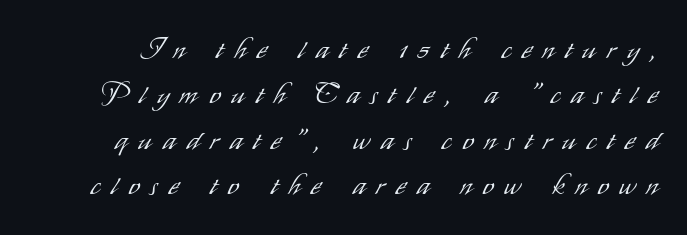
{"serif": "no", "bold": "no", "weight": "light", "width": "condensed", "stroke_contrast": "low", "x_height": "small", "monospaced": "no", "underline": "no", "line_spacing": "normal", "line_spacing_ratio": 1.62, "letter_spacing": "wide", "letter_spacing_em": 0.41, "glyph_px": 28}
